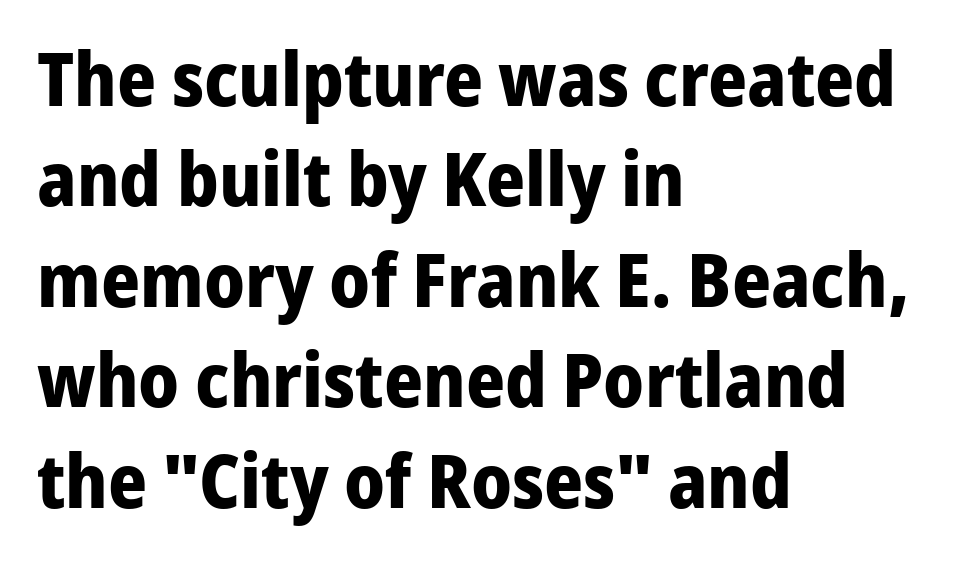
Bare-footed words on every line. Proportional: the letters do not fall into vertical columns. Classification — sans serif. Short and long lines alike share a common starting point at left.
